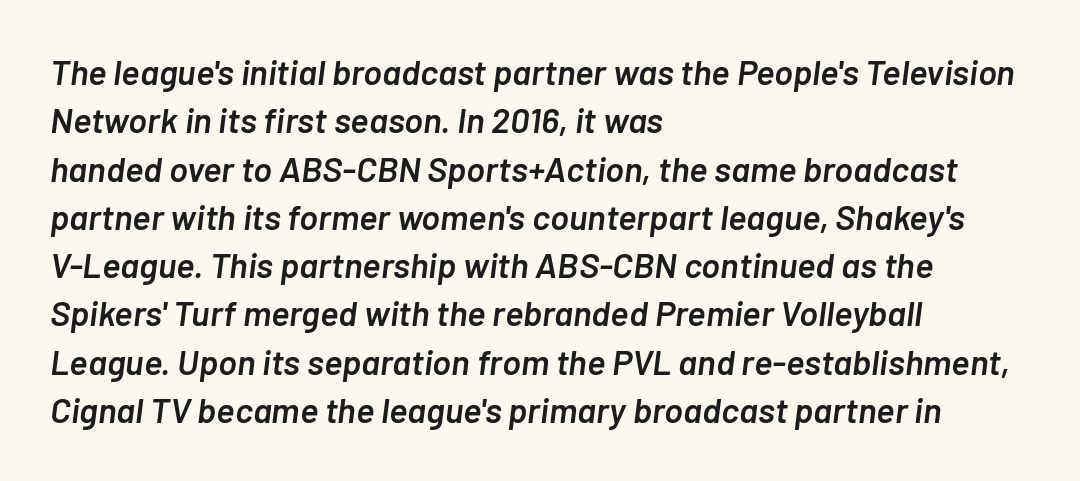
{"italic": "yes", "lean": "right", "slant_degrees": 7, "bold": "semi", "weight": "semibold", "width": "normal", "stroke_contrast": "low", "x_height": "medium", "monospaced": "no", "underline": "no", "align": "left", "line_spacing": "normal", "line_spacing_ratio": 1.38, "letter_spacing": "normal", "letter_spacing_em": 0.0, "glyph_px": 35}
